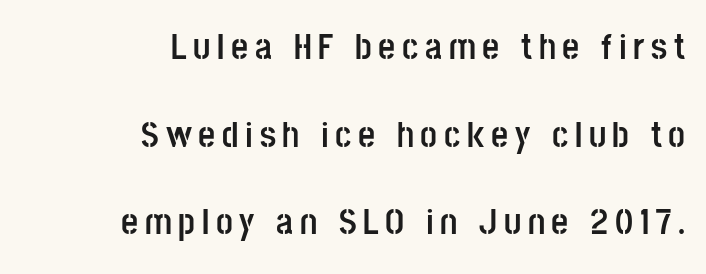
Q: Is the text bold? A: Yes.
Q: Is the text italic (slanted)? A: No, it is upright.
Q: Is the typeface a serif or a sans-serif typeface? A: Sans-serif.
Q: Is the text underlined? A: No.
Q: How is the paragraph aligned? A: Right-aligned.
Q: Is the spacing between lines tight, normal or loose? A: Loose.
Q: Width (condensed, normal, or wide)? A: Condensed.
Q: Stroke contrast? A: Low.
Q: x-height? A: Large.
Q: Monospaced? A: No.
